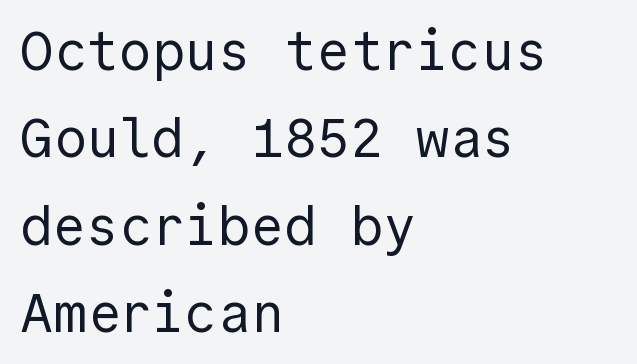
The image shows 55 px regular-weight sans-serif type, upright; set left-aligned, normal line spacing (1.59x), normal letter spacing, not underlined; a medium x-height.
